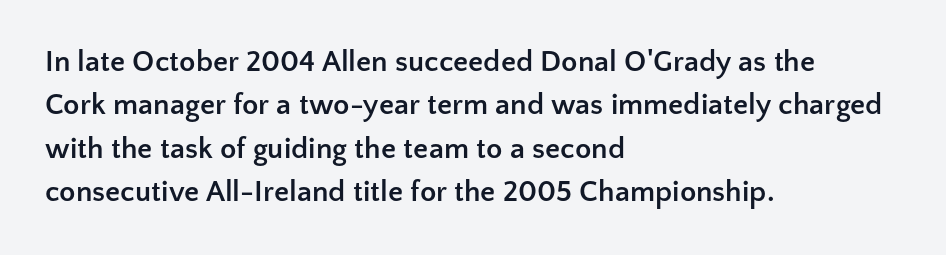
The letterforms sit shoulder to shoulder at normal distance. Serifs: no, the terminals of the letterforms are clean. Do the characters align in a grid? No, the font is proportional. Bold? Absolutely — the strokes are thick and heavy. The specimen reads as upright at a glance.
